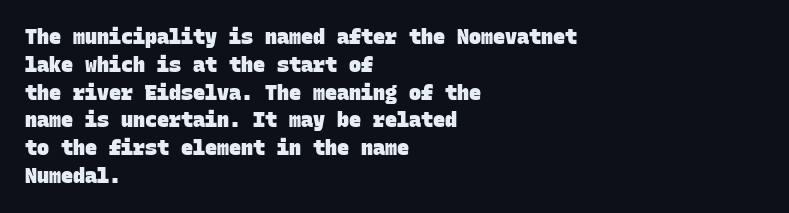
Does the copy run flush right? No — it runs flush left. Descenders hang freely into open space. The passage shown is emphatically bold. Whoever set this chose a conventional vertical rhythm.
